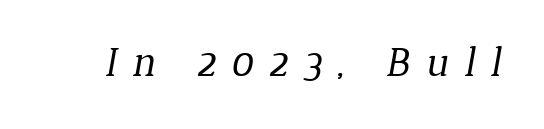
The image shows 42 px regular-weight serif type; set unusually wide letter spacing (+0.37 em), not underlined; low stroke contrast and a medium x-height.
